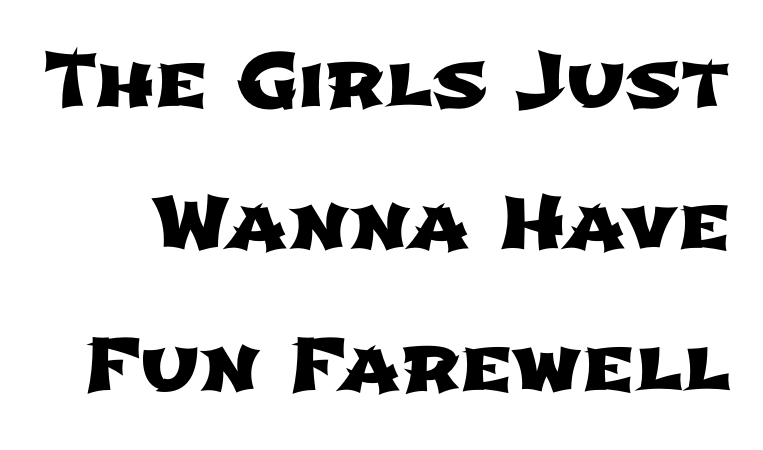
{"serif": "no", "width": "wide", "stroke_contrast": "low", "x_height": "medium", "monospaced": "no", "underline": "no", "line_spacing": "loose", "line_spacing_ratio": 1.92, "letter_spacing": "normal", "letter_spacing_em": 0.0, "glyph_px": 74}
